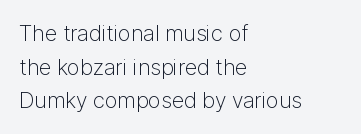
Unbolded letterforms with no extra heft. The letterforms sit shoulder to shoulder at normal distance. Line spacing here is normal. Glance below the letters and you will spot only blank space. Visually the block forms a straight wall on the left and a jagged coastline on the right.
